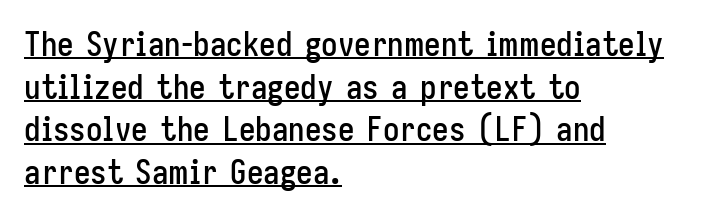
Q: Is the text italic (slanted)? A: No, it is upright.
Q: Is the typeface a serif or a sans-serif typeface? A: Sans-serif.
Q: Is the text underlined? A: Yes.
Q: How is the paragraph aligned? A: Left-aligned.
Q: Is the spacing between letters normal or unusually wide? A: Normal.
Q: Is the spacing between lines tight, normal or loose? A: Normal.
Q: Width (condensed, normal, or wide)? A: Condensed.
Q: Stroke contrast? A: Low.
Q: x-height? A: Medium.
Q: Monospaced? A: No.
